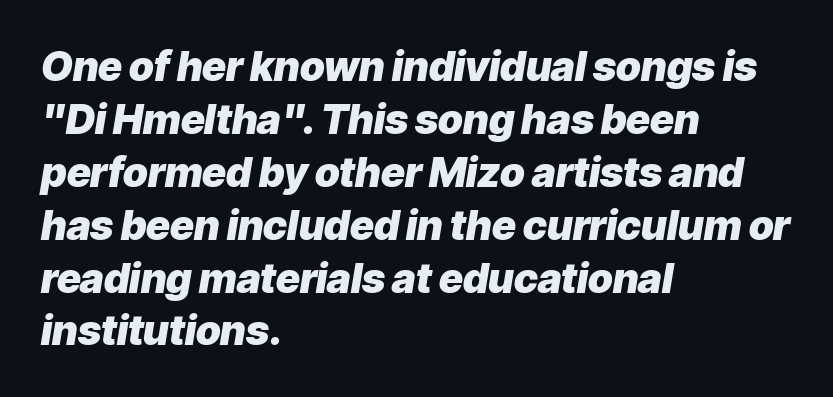
The image shows 41 px heavy type, italic (leaning right); set left-aligned, normal line spacing (1.29x), normal letter spacing, not underlined; low stroke contrast and a medium x-height.
